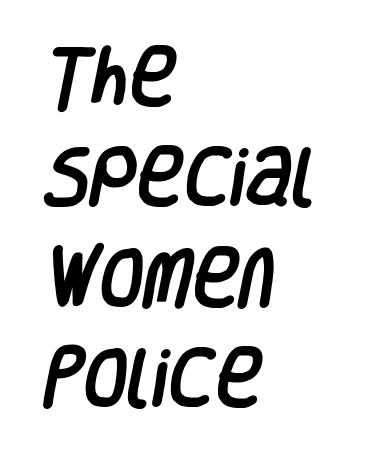
The image shows 64 px condensed sans-serif type; set left-aligned, normal line spacing (1.57x), normal letter spacing, not underlined; low stroke contrast and a large x-height.
